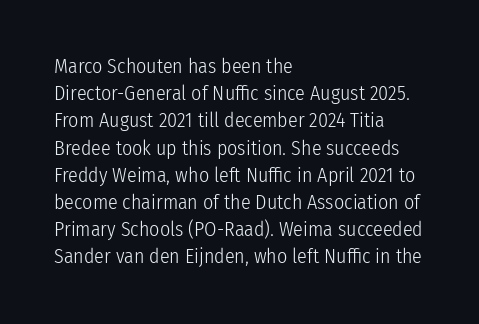
Q: Is the text bold? A: No.
Q: Is the text italic (slanted)? A: No, it is upright.
Q: Is the text underlined? A: No.
Q: How is the paragraph aligned? A: Left-aligned.
Q: Is the spacing between letters normal or unusually wide? A: Normal.
Q: Is the spacing between lines tight, normal or loose? A: Normal.
